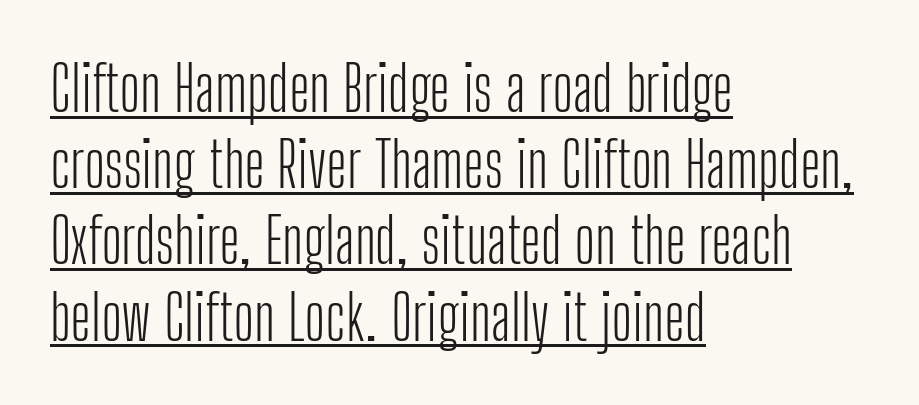
Heaviness? Minimal to ordinary, like unemphasized prose. Each letter keeps its own natural width here, so spacing adapts to shape. Left-aligned paragraph, ragged on the right. Do the letters lean? They stand straight. In terms of letterform style, serifs are entirely absent.
